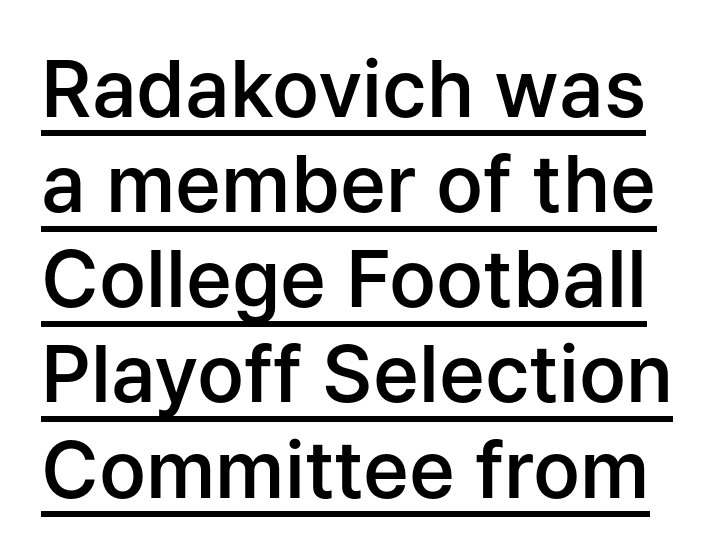
{"serif": "no", "italic": "no", "bold": "semi", "weight": "semibold", "width": "normal", "stroke_contrast": "low", "x_height": "medium", "monospaced": "no", "underline": "yes", "line_spacing_ratio": 1.22, "letter_spacing": "normal", "letter_spacing_em": 0.0, "glyph_px": 78}
